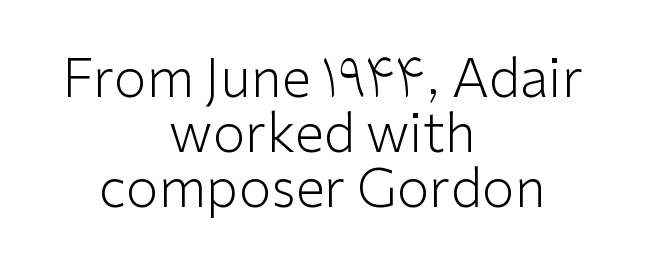
Check under the words: just untouched page. Line starts and ends both wander, symmetrically. Interline gaps are noticeably narrow in this sample. Letters have the restrained weight of plain body copy at most. In terms of posture, this sample is upright.
